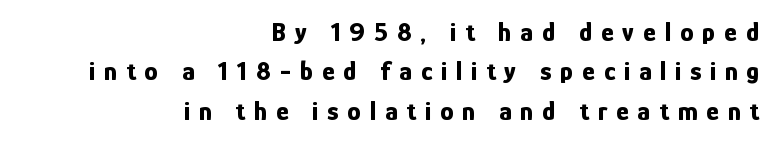
Q: Is the text bold? A: Yes.
Q: Is the text italic (slanted)? A: No, it is upright.
Q: Is the text underlined? A: No.
Q: How is the paragraph aligned? A: Right-aligned.
Q: Is the spacing between letters normal or unusually wide? A: Unusually wide.
Q: Is the spacing between lines tight, normal or loose? A: Normal.
